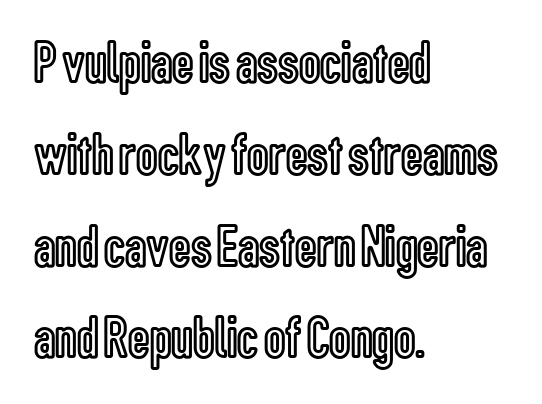
The image shows 60 px condensed type, upright; set left-aligned, normal line spacing (1.53x), normal letter spacing, not underlined; a medium x-height.
